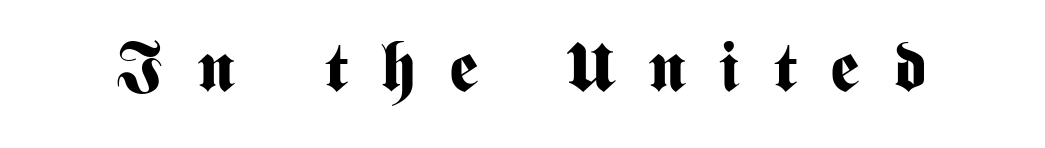
Proportional: the letters do not fall into vertical columns. How heavy is the stroke? Heavy — this is a bold. Unmarked baselines from the first word to the last. Posture: straight, roman, zero tilt.
